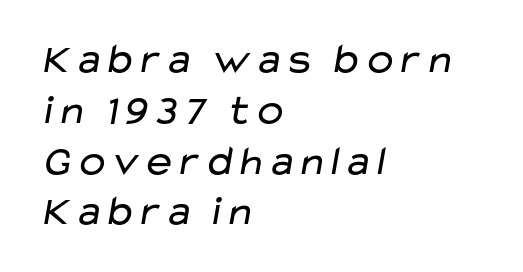
The image shows 42 px regular-weight, wide sans-serif type; set left-aligned, line spacing 1.21x, normal letter spacing, not underlined; low stroke contrast and a medium x-height.
